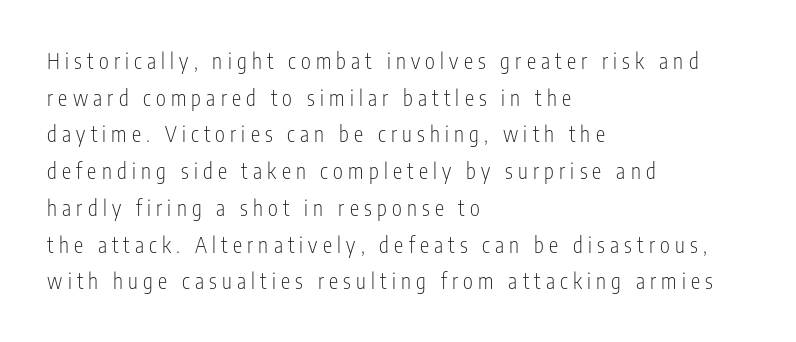
Alignment: flush left. The weight tops out at a normal text grade. Students, note that the glyphs here are deliberately spaced far apart. The baseline area is clear. The typography opts for an upright posture over an oblique one.
